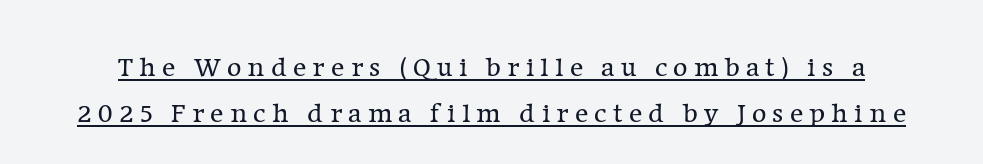
Q: Is the text bold? A: No.
Q: Is the text italic (slanted)? A: No, it is upright.
Q: Is the typeface a serif or a sans-serif typeface? A: Serif.
Q: Is the text underlined? A: Yes.
Q: Is the spacing between letters normal or unusually wide? A: Unusually wide.
Q: Is the spacing between lines tight, normal or loose? A: Normal.
Q: Width (condensed, normal, or wide)? A: Normal.
Q: Stroke contrast? A: Low.
Q: x-height? A: Medium.
Q: Monospaced? A: No.
